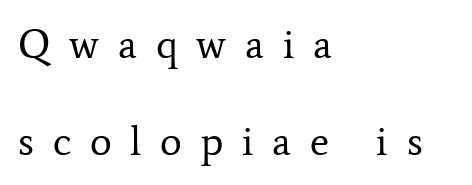
Q: Is the text bold? A: No.
Q: Is the text italic (slanted)? A: No, it is upright.
Q: Is the typeface a serif or a sans-serif typeface? A: Serif.
Q: Is the text underlined? A: No.
Q: How is the paragraph aligned? A: Left-aligned.
Q: Is the spacing between letters normal or unusually wide? A: Unusually wide.
Q: Is the spacing between lines tight, normal or loose? A: Loose.
Q: Width (condensed, normal, or wide)? A: Normal.
Q: Stroke contrast? A: Low.
Q: x-height? A: Medium.
Q: Monospaced? A: No.
